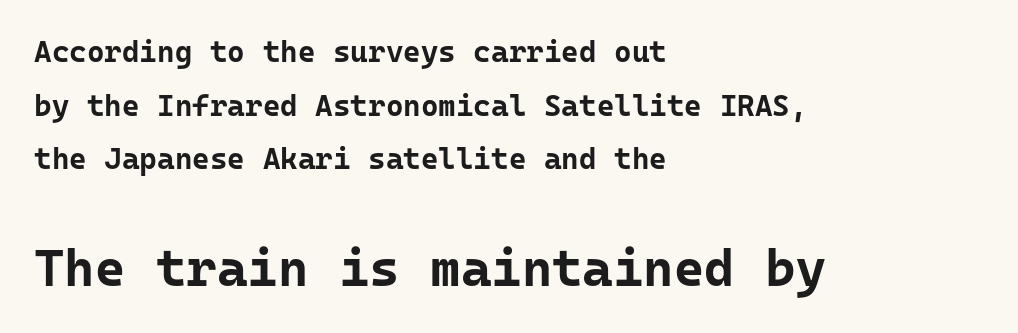
The composition opens small and finishes big. Looks like terminal output: every glyph gets an equal slot. Weight: bold. The font's upright variant was chosen for this text. The text was rendered using a sans face with plain stroke endings. Standard letterfit; no display-style spreading of the glyphs.
